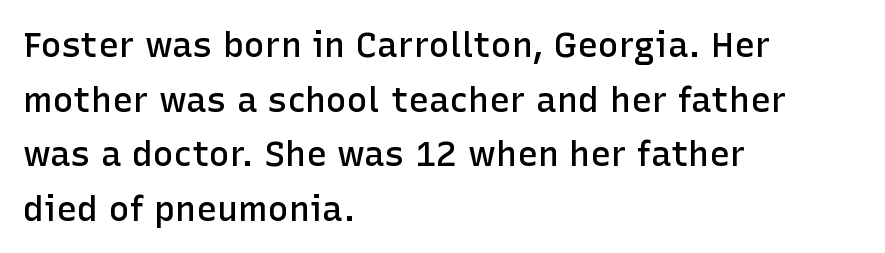
The image shows 35 px semibold sans-serif type, upright; set left-aligned, normal line spacing (1.56x), normal letter spacing, not underlined; low stroke contrast and a medium x-height.
